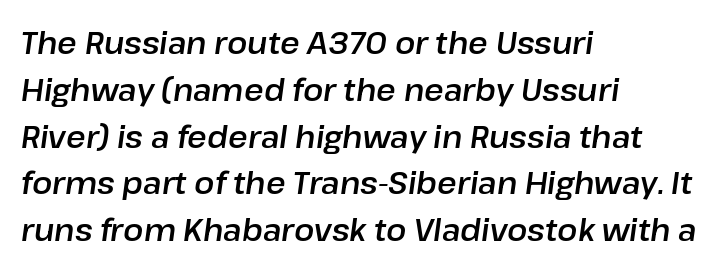
The image shows 30 px text type, italic (leaning right); set left-aligned, normal line spacing (1.56x), normal letter spacing, not underlined; low stroke contrast and a medium x-height.
